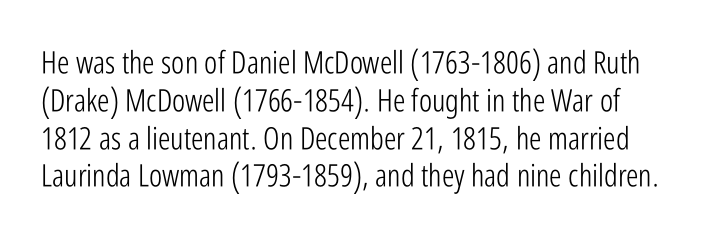
The space beneath each line is pristine and unruled. The face used here is a sans, in the tradition of grotesques and geometrics. Note the varied advance widths — an 'i' is clearly narrower than an 'm'. In terms of letterspacing, this is plain default setting.
